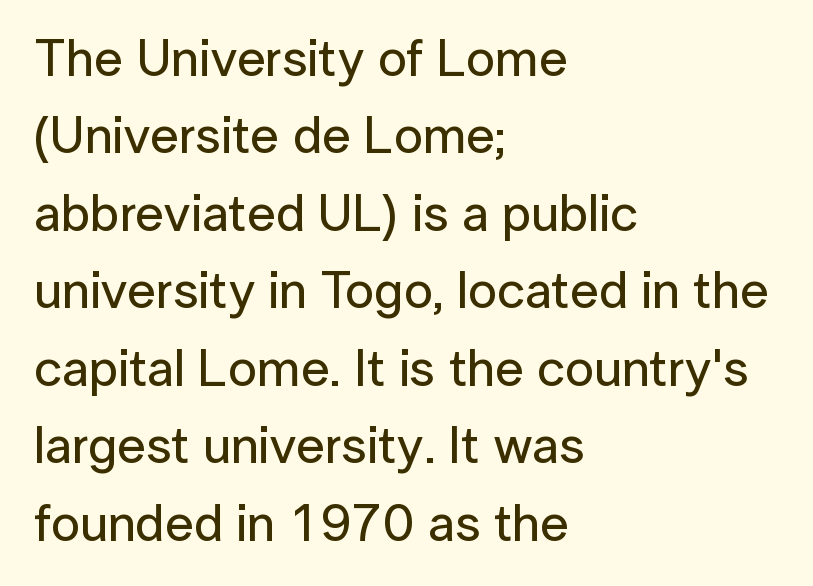
Q: Is the text italic (slanted)? A: No, it is upright.
Q: Is the typeface a serif or a sans-serif typeface? A: Sans-serif.
Q: Is the text underlined? A: No.
Q: How is the paragraph aligned? A: Left-aligned.
Q: Is the spacing between letters normal or unusually wide? A: Normal.
Q: Is the spacing between lines tight, normal or loose? A: Normal.
Q: Width (condensed, normal, or wide)? A: Normal.
Q: Stroke contrast? A: Low.
Q: x-height? A: Medium.
Q: Monospaced? A: No.
